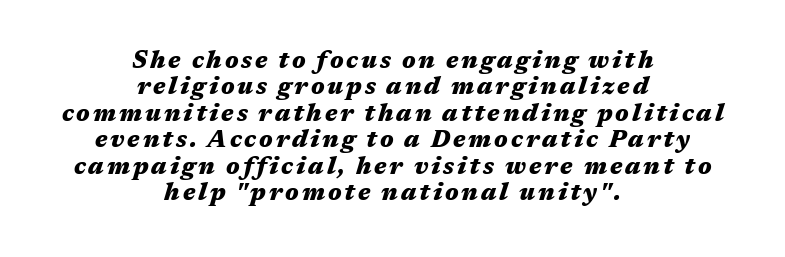
{"italic": "yes", "lean": "right", "slant_degrees": 17, "bold": "yes", "underline": "no", "align": "center", "line_spacing": "tight", "line_spacing_ratio": 1.1, "glyph_px": 24}
